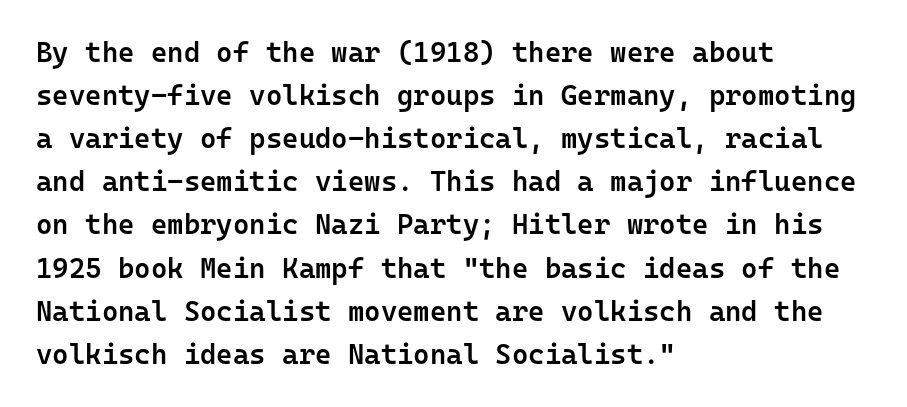
Decoration check: the copy has no underline. A fair bit of extra ink — the face is semibold, not bold. The passage shown is typed in a monospace face where columns stay perfectly aligned. In CSS terms this would be text-align: left.
